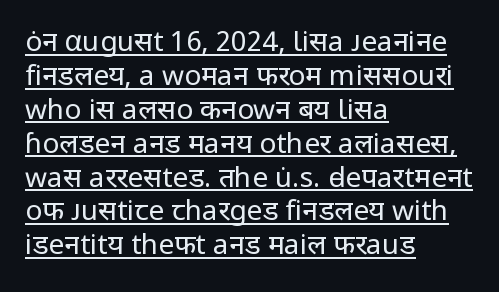
{"serif": "no", "italic": "no", "bold": "no", "weight": "regular", "width": "normal", "stroke_contrast": "low", "x_height": "medium", "monospaced": "no", "underline": "yes", "align": "left", "line_spacing_ratio": 1.21, "letter_spacing": "normal", "letter_spacing_em": 0.0, "glyph_px": 28}
